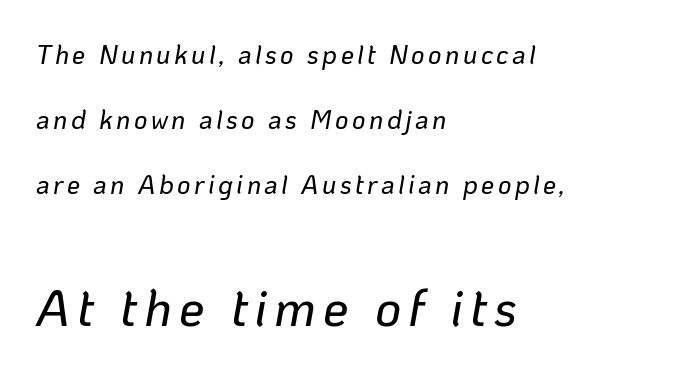
Q: Is the text italic (slanted)? A: Yes, it leans right by about 10 degrees.
Q: Is the text underlined? A: No.
Q: How is the paragraph aligned? A: Left-aligned.
Q: Is the spacing between lines tight, normal or loose? A: Loose.
Q: Which block of text is set in a larger size, the first (top) or the second (bottom)? A: The second (bottom) one.
Q: Width (condensed, normal, or wide)? A: Normal.
Q: Stroke contrast? A: Low.
Q: x-height? A: Medium.
Q: Monospaced? A: No.
